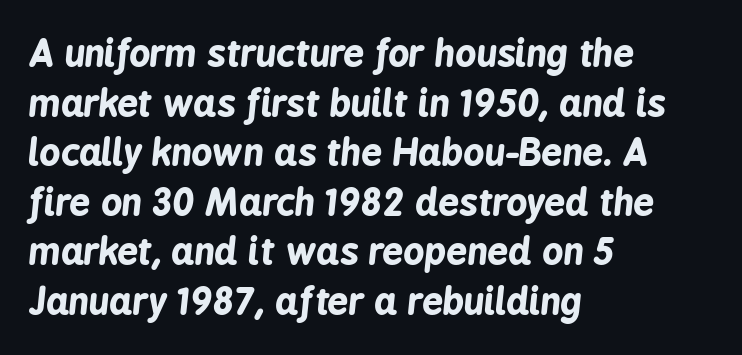
The image shows 37 px bold, condensed type, italic (leaning right); set left-aligned, normal line spacing (1.34x), normal letter spacing, not underlined; low stroke contrast and a medium x-height.
